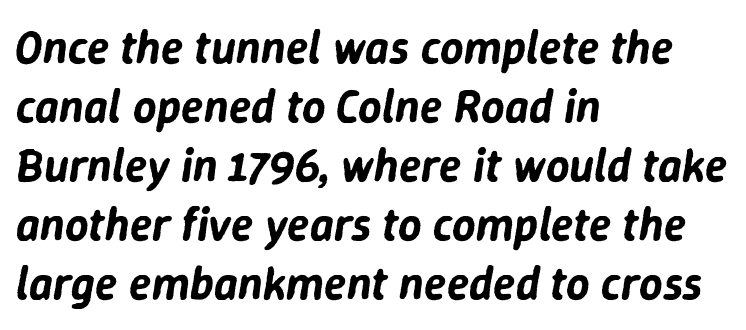
Check the space under the baseline: it is left empty. Vertical spacing — default. Looks like regular typesetting: each glyph gets only the width it needs. Nothing unusual about the tracking: characters are spaced as the font intends.
